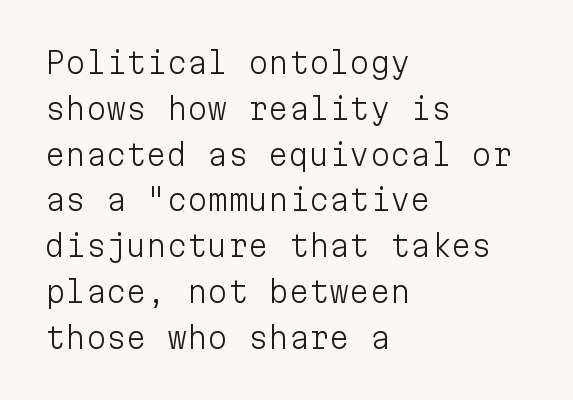
A bare baseline throughout the passage. A student would call this left alignment; a typographer would say flush left, rag right. Quick note: interline space is typical. The text was rendered using a sans face with plain stroke endings. The passage shown is not bold in any degree. The letters march in equal steps, a hallmark of fixed-pitch type.
